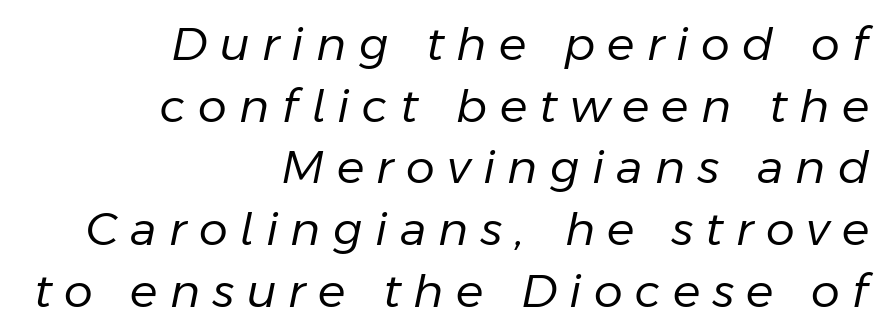
{"italic": "yes", "lean": "right", "slant_degrees": 11, "bold": "no", "weight": "regular", "width": "normal", "stroke_contrast": "low", "x_height": "medium", "monospaced": "no", "underline": "no", "align": "right", "line_spacing": "normal", "line_spacing_ratio": 1.34, "letter_spacing": "wide", "letter_spacing_em": 0.27, "glyph_px": 46}
